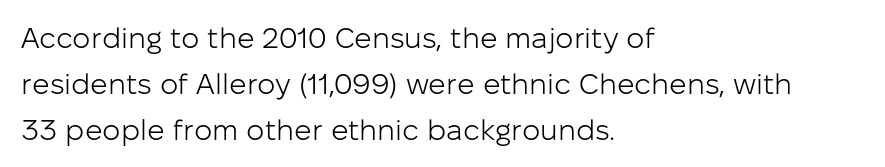
The image shows 29 px light sans-serif type, upright; set left-aligned, normal line spacing (1.58x), normal letter spacing, not underlined; low stroke contrast and a medium x-height.
